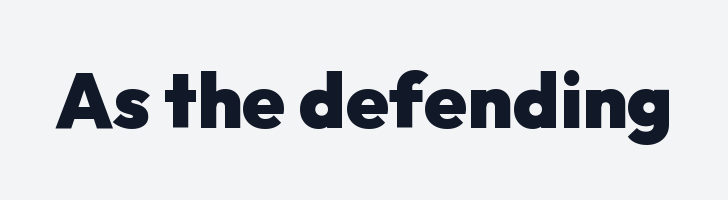
Do the letters lean? They stand straight. Serifs: no, the terminals of the letterforms are clean. The words here are not underlined. The glyphs have the mass of a bold cut. Varying glyph widths throughout — classic text-font behaviour. Observe the ordinary spacing: letters are neighbours, not strangers.
